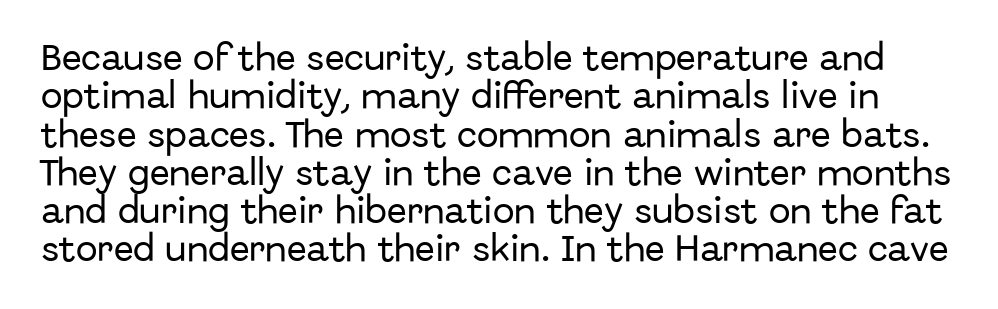
Q: Is the text italic (slanted)? A: No, it is upright.
Q: Is the typeface a serif or a sans-serif typeface? A: Sans-serif.
Q: Is the text underlined? A: No.
Q: Is the spacing between letters normal or unusually wide? A: Normal.
Q: Is the spacing between lines tight, normal or loose? A: Normal.
Q: Width (condensed, normal, or wide)? A: Normal.
Q: Stroke contrast? A: Low.
Q: x-height? A: Medium.
Q: Monospaced? A: No.
